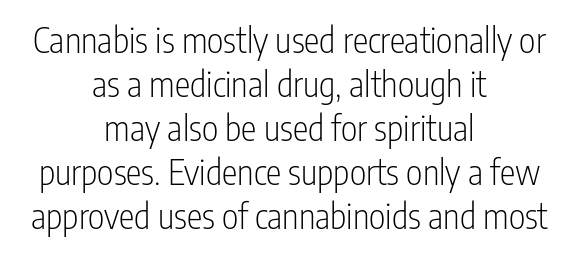
The image shows 35 px light, condensed sans-serif type, upright; set centered, normal line spacing (1.26x), normal letter spacing, not underlined; low stroke contrast and a medium x-height.
